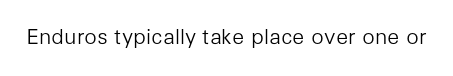
The image shows 21 px text type, upright; set normal letter spacing, not underlined.
